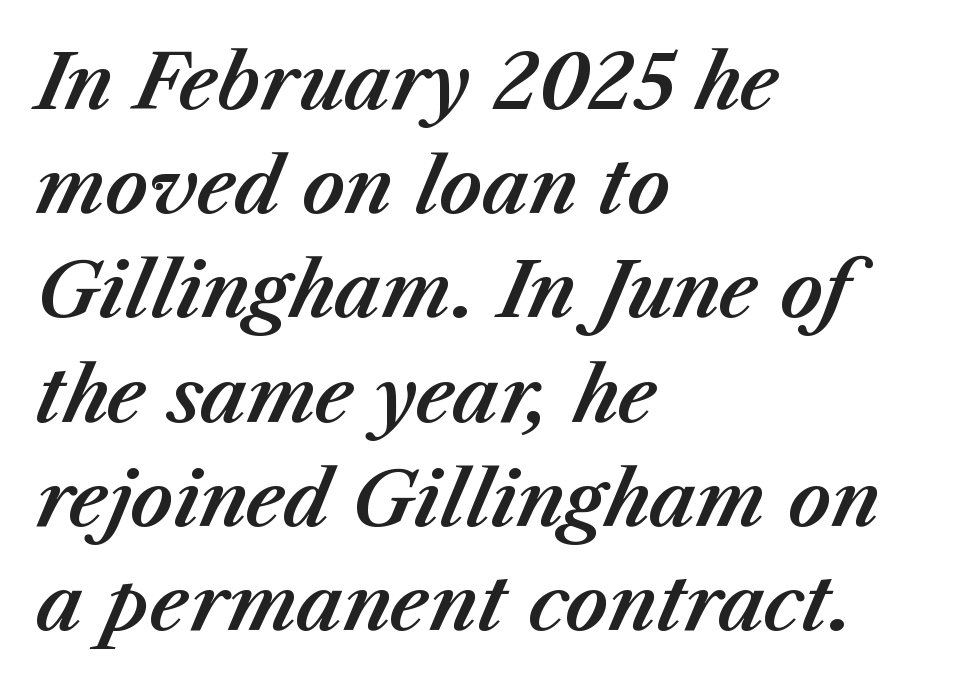
The image shows 75 px text type, italic (leaning right); set left-aligned, normal line spacing (1.39x), normal letter spacing, not underlined; medium stroke contrast and a medium x-height.
